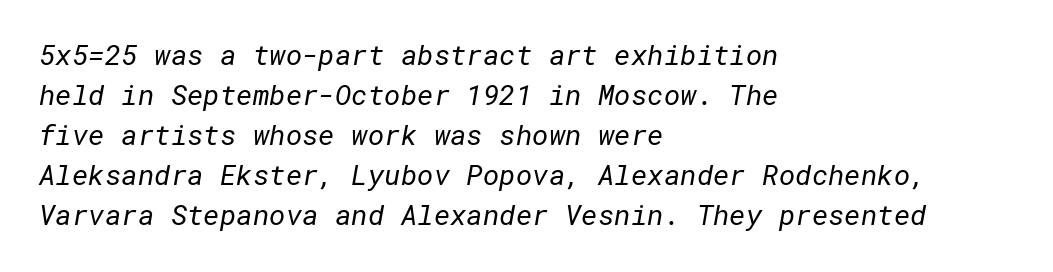
Bold? No — there's no thickening of the strokes. All the whitespace from short lines collects on the right. Has an underline been added? It has not. The passage shown has conventional tracking throughout.
